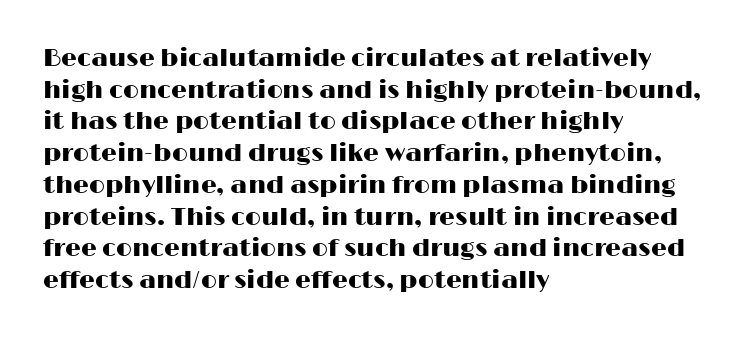
{"italic": "no", "underline": "no", "align": "left", "line_spacing": "normal", "line_spacing_ratio": 1.27, "letter_spacing": "normal", "letter_spacing_em": 0.0, "glyph_px": 25}
